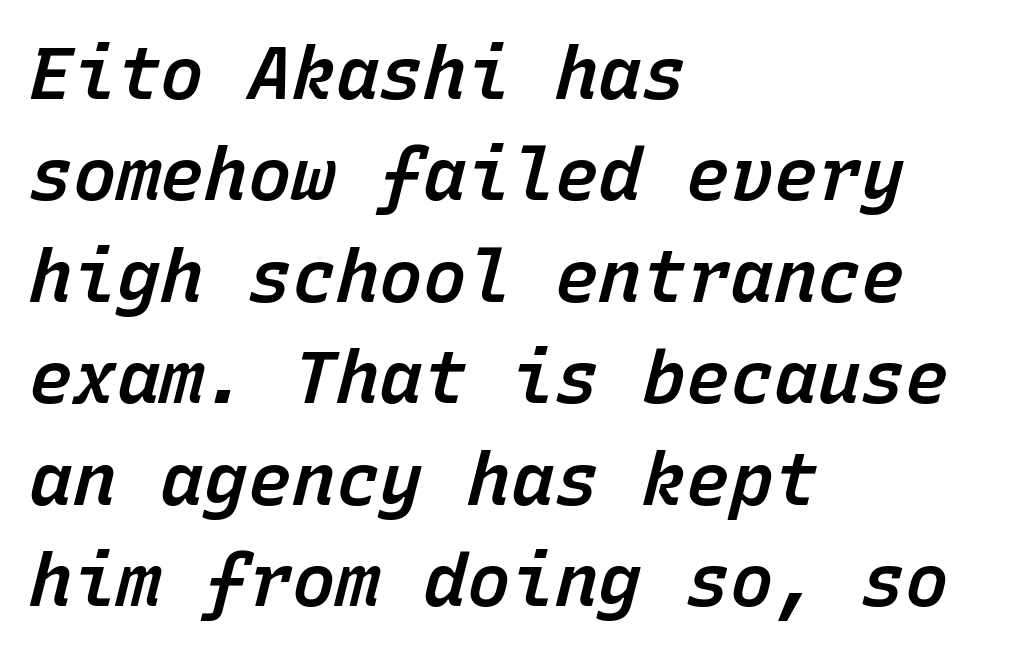
{"italic": "yes", "lean": "right", "slant_degrees": 15, "bold": "semi", "weight": "semibold", "width": "normal", "stroke_contrast": "low", "x_height": "medium", "monospaced": "yes", "underline": "no", "align": "left", "line_spacing": "normal", "line_spacing_ratio": 1.39, "letter_spacing": "normal", "letter_spacing_em": 0.0, "glyph_px": 73}
